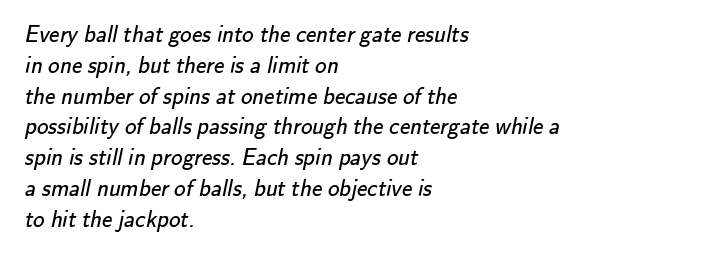
The image shows 23 px text type; set left-aligned, normal line spacing (1.34x), normal letter spacing, not underlined.
